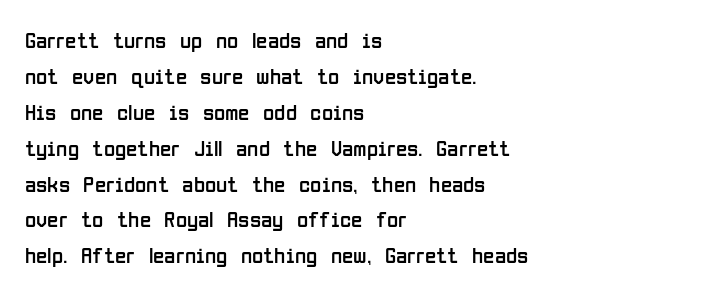
The foot of each line stays bare and open. It's the straight-up-and-down kind of type. The gaps between neighbouring characters are ordinary and unremarkable. A normal amount of white space separates one row of letters from the next. Typeset ragged right — the left edge is the straight one. Is the stroke heavy? The answer is a plain regular-or-lighter.
